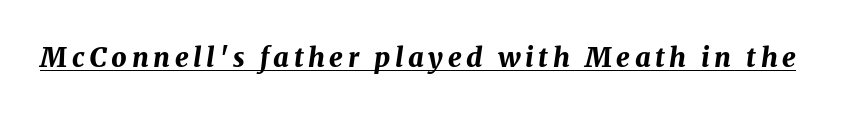
The typesetting leans heavy: a genuine bold. These lines were composed using italics. Every word sits above its own underline.
